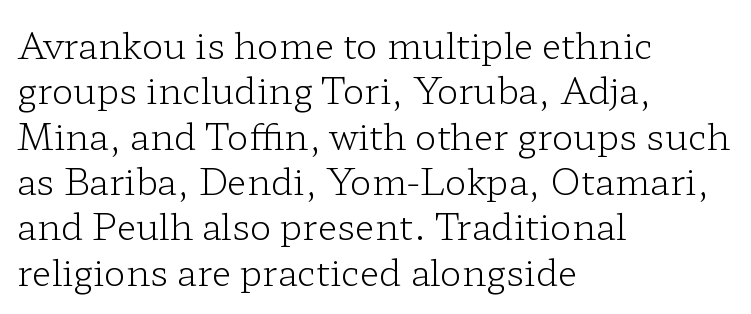
The passage shown is typeset with a serif family. The characters are drawn with everyday or finer stroke widths. Descenders are the only things crossing below the line. Upright lettering throughout.
